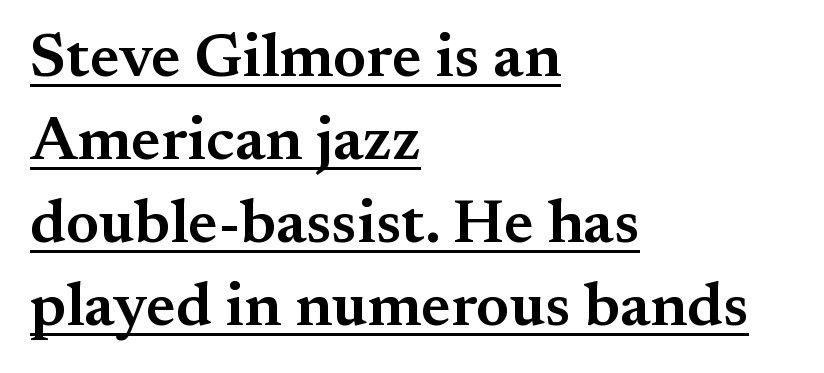
Proportional: the letters do not fall into vertical columns. Characters follow at the spacing the type designer built in. Is there any slant? The stems are plumb. The passage shown is typeset with a serif family. Quick note: interline space is typical.
